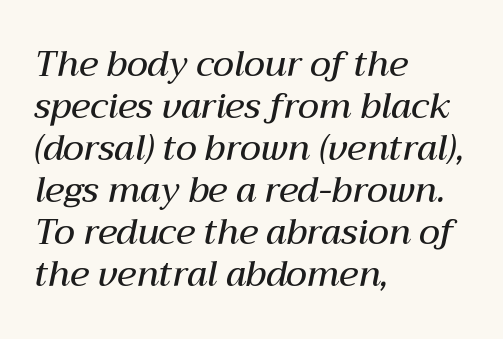
{"italic": "yes", "lean": "right", "slant_degrees": 12, "bold": "semi", "weight": "semibold", "width": "normal", "stroke_contrast": "medium", "x_height": "medium", "monospaced": "no", "underline": "no", "align": "left", "line_spacing_ratio": 1.2, "letter_spacing": "normal", "letter_spacing_em": 0.0, "glyph_px": 35}
